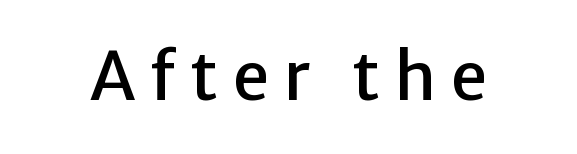
{"serif": "no", "italic": "no", "width": "normal", "stroke_contrast": "low", "x_height": "medium", "monospaced": "no", "underline": "no", "letter_spacing": "wide", "letter_spacing_em": 0.22, "glyph_px": 66}
